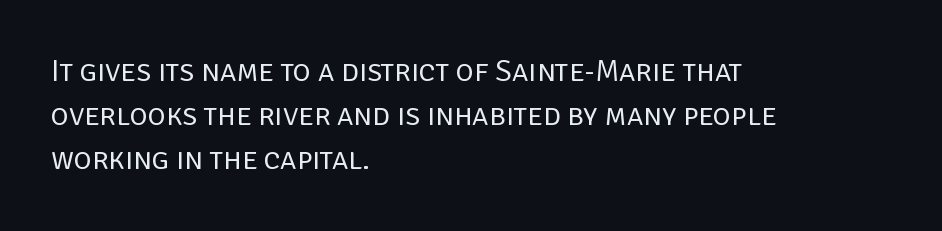
Q: Is the text bold? A: No.
Q: Is the text italic (slanted)? A: No, it is upright.
Q: Is the typeface a serif or a sans-serif typeface? A: Sans-serif.
Q: Is the text underlined? A: No.
Q: How is the paragraph aligned? A: Left-aligned.
Q: Is the spacing between letters normal or unusually wide? A: Normal.
Q: Is the spacing between lines tight, normal or loose? A: Normal.
Q: Width (condensed, normal, or wide)? A: Normal.
Q: Stroke contrast? A: Low.
Q: x-height? A: Large.
Q: Monospaced? A: No.
